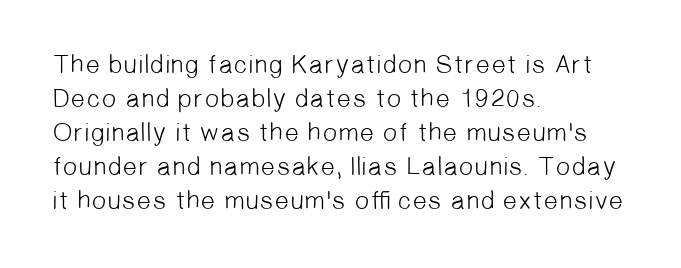
Q: Is the text bold? A: No.
Q: Is the text underlined? A: No.
Q: How is the paragraph aligned? A: Left-aligned.
Q: Is the spacing between letters normal or unusually wide? A: Normal.
Q: Is the spacing between lines tight, normal or loose? A: Normal.
